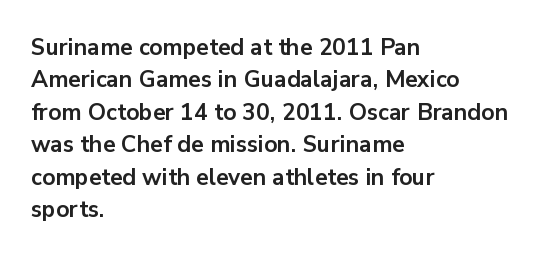
The image shows 23 px bold type, upright; set left-aligned, normal line spacing (1.41x), normal letter spacing, not underlined.
